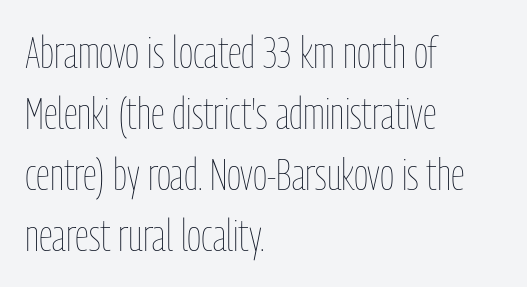
Leading: standard. Horizontal alignment here is leftward, the default for most running prose. The rendering uses natural spacing where letterforms have individual widths. The gaps between neighbouring characters are ordinary and unremarkable. Is this a heavy cut? Hardly; it is regular or lighter.
